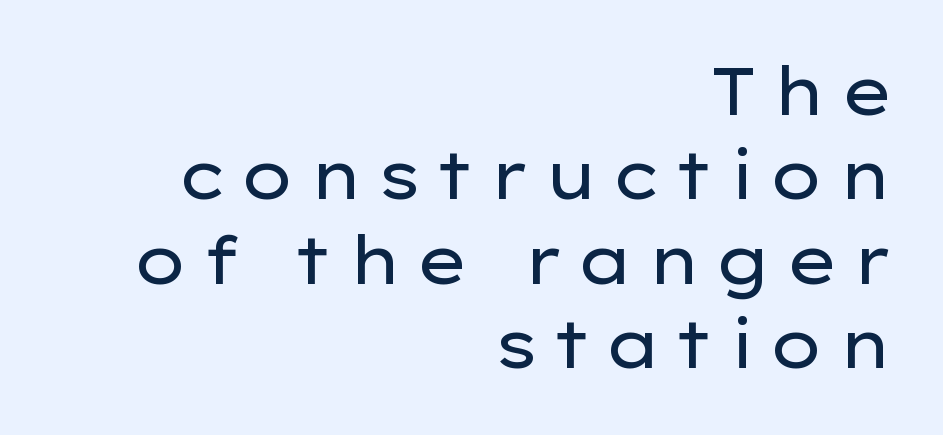
Q: Is the text bold? A: No.
Q: Is the text italic (slanted)? A: No, it is upright.
Q: Is the typeface a serif or a sans-serif typeface? A: Sans-serif.
Q: Is the text underlined? A: No.
Q: How is the paragraph aligned? A: Right-aligned.
Q: Is the spacing between lines tight, normal or loose? A: Normal.
Q: Width (condensed, normal, or wide)? A: Wide.
Q: Stroke contrast? A: Low.
Q: x-height? A: Medium.
Q: Monospaced? A: No.
